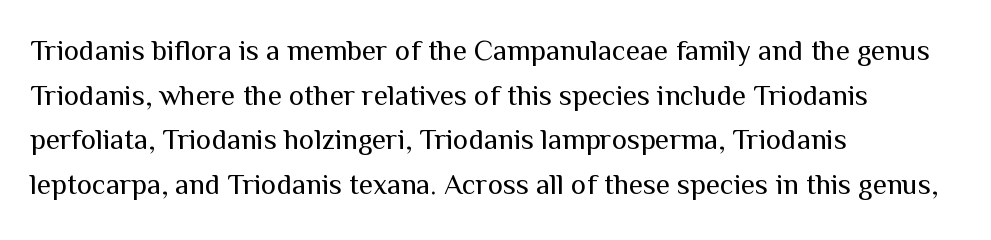
Unmarked baselines from the first word to the last. Bold? No — there's no thickening of the strokes. Regarding leading, the lines here are spaced in the standard way. Upright lettering throughout. Where is the straight margin? On the left. Compared with typical body copy, the letter spacing here is the same.
